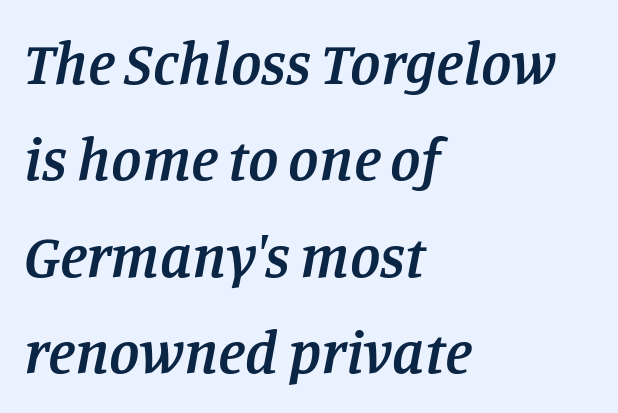
Q: Is the text bold? A: Semi-bold.
Q: Is the text italic (slanted)? A: Yes, it leans right by about 11 degrees.
Q: Is the typeface a serif or a sans-serif typeface? A: Serif.
Q: Is the text underlined? A: No.
Q: How is the paragraph aligned? A: Left-aligned.
Q: Is the spacing between letters normal or unusually wide? A: Normal.
Q: Is the spacing between lines tight, normal or loose? A: Normal.
Q: Width (condensed, normal, or wide)? A: Normal.
Q: Stroke contrast? A: Low.
Q: x-height? A: Large.
Q: Monospaced? A: No.
